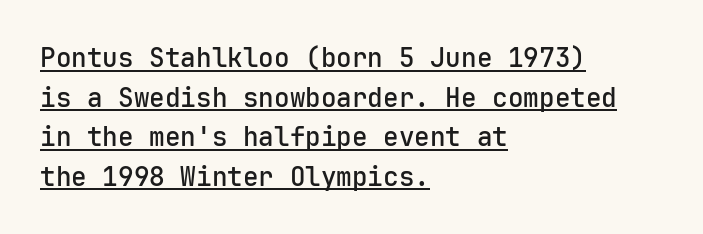
{"italic": "no", "bold": "semi", "underline": "yes", "align": "left", "line_spacing": "normal", "line_spacing_ratio": 1.52, "letter_spacing": "normal", "letter_spacing_em": 0.0, "glyph_px": 26}
